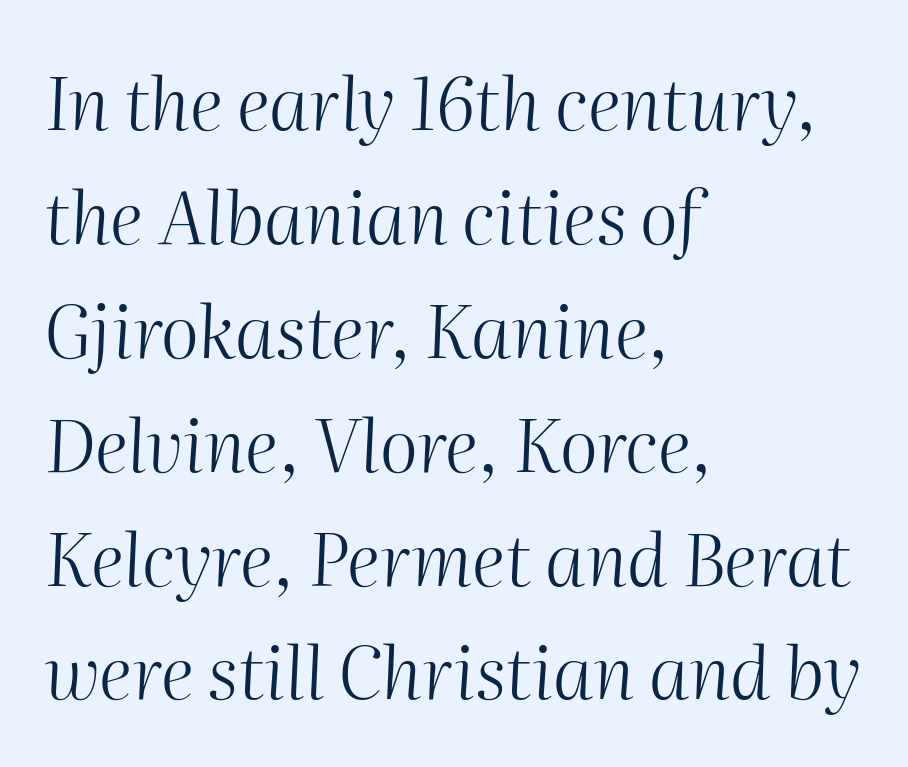
{"italic": "yes", "lean": "right", "slant_degrees": 2, "bold": "no", "weight": "light", "width": "normal", "stroke_contrast": "medium", "x_height": "medium", "monospaced": "no", "underline": "no", "align": "left", "line_spacing": "normal", "line_spacing_ratio": 1.56, "letter_spacing": "normal", "letter_spacing_em": 0.0, "glyph_px": 73}
